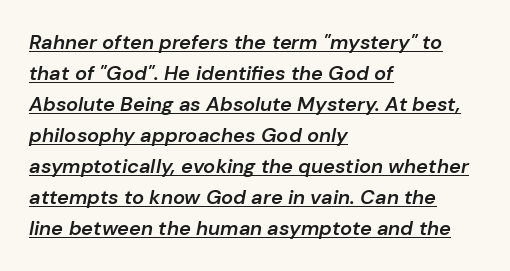
{"italic": "yes", "lean": "right", "slant_degrees": 10, "bold": "semi", "underline": "yes", "align": "left", "line_spacing": "normal", "line_spacing_ratio": 1.55, "letter_spacing": "normal", "letter_spacing_em": 0.0, "glyph_px": 20}
